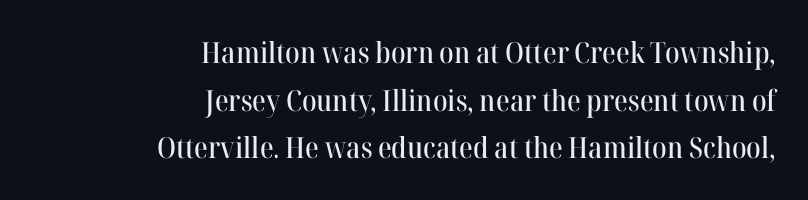
{"serif": "yes", "italic": "no", "width": "normal", "stroke_contrast": "high", "x_height": "medium", "monospaced": "no", "underline": "no", "align": "right", "line_spacing": "normal", "line_spacing_ratio": 1.64, "letter_spacing": "normal", "letter_spacing_em": 0.0, "glyph_px": 29}
